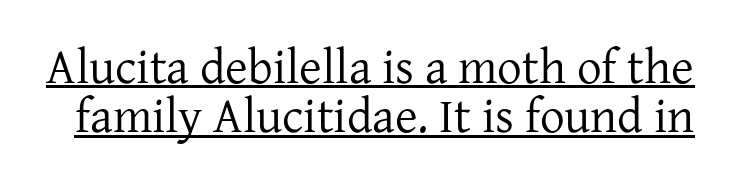
The image shows 49 px regular-weight serif type, upright; set tight line spacing (1.01x), normal letter spacing, underlined; low stroke contrast and a medium x-height.
